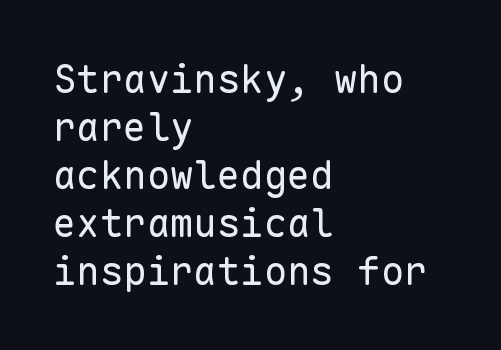
The image shows 39 px regular-weight sans-serif type, upright, monospaced; set left-aligned, line spacing 1.23x, normal letter spacing, not underlined; low stroke contrast and a medium x-height.
